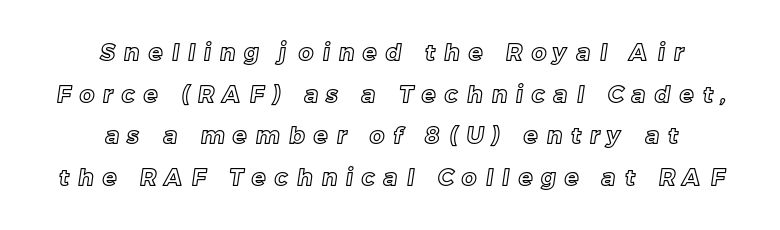
Q: Is the text underlined? A: No.
Q: How is the paragraph aligned? A: Centered.
Q: Is the spacing between letters normal or unusually wide? A: Unusually wide.
